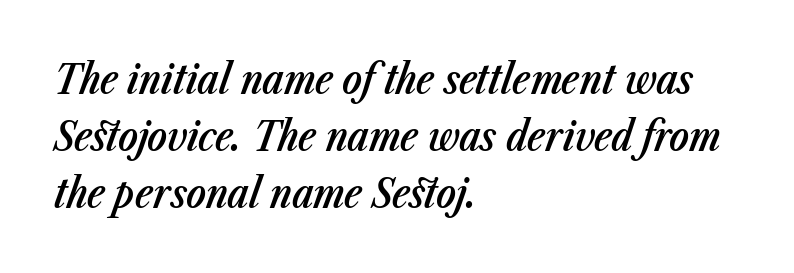
Q: Is the text bold? A: Semi-bold.
Q: Is the text italic (slanted)? A: Yes, it leans right by about 23 degrees.
Q: Is the text underlined? A: No.
Q: How is the paragraph aligned? A: Left-aligned.
Q: Is the spacing between letters normal or unusually wide? A: Normal.
Q: Is the spacing between lines tight, normal or loose? A: Normal.
Q: Width (condensed, normal, or wide)? A: Condensed.
Q: Stroke contrast? A: Low.
Q: x-height? A: Medium.
Q: Monospaced? A: No.
